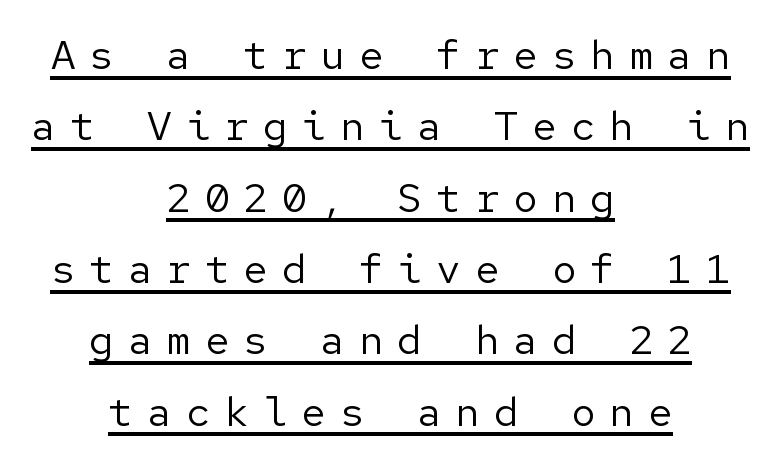
{"serif": "no", "italic": "no", "bold": "no", "weight": "regular", "width": "normal", "stroke_contrast": "low", "x_height": "medium", "underline": "yes", "align": "center", "line_spacing_ratio": 1.74, "letter_spacing": "wide", "letter_spacing_em": 0.34, "glyph_px": 41}
